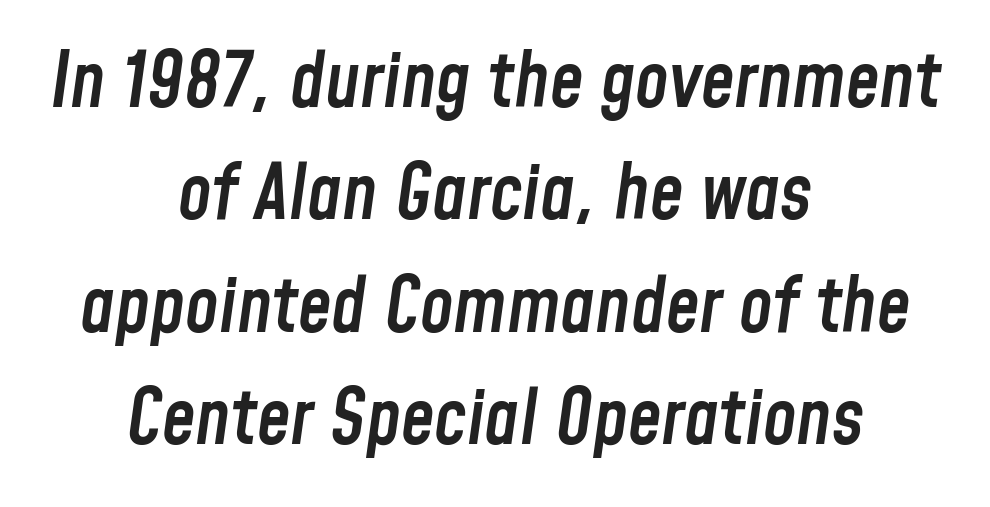
Lines of text with bare space underneath. Do the characters align in a grid? No, the font is proportional. Emphasis-style slanted type is in use. What's the leading like? Ordinary, nothing unusual.
